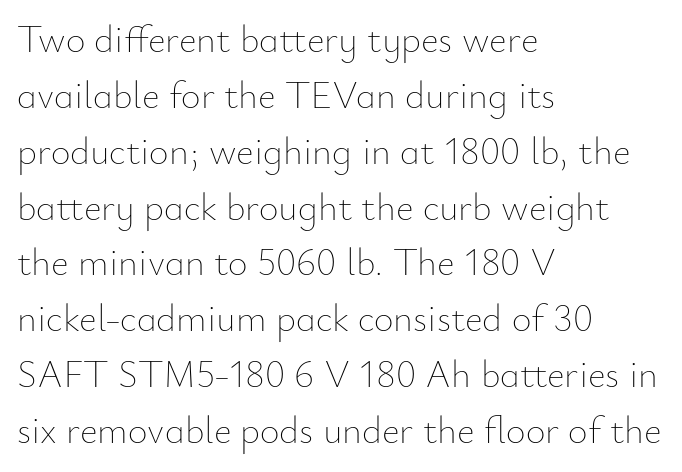
{"italic": "no", "bold": "no", "weight": "thin", "width": "normal", "stroke_contrast": "low", "x_height": "small", "monospaced": "no", "underline": "no", "align": "left", "line_spacing": "normal", "line_spacing_ratio": 1.47, "letter_spacing": "normal", "letter_spacing_em": 0.0, "glyph_px": 38}
